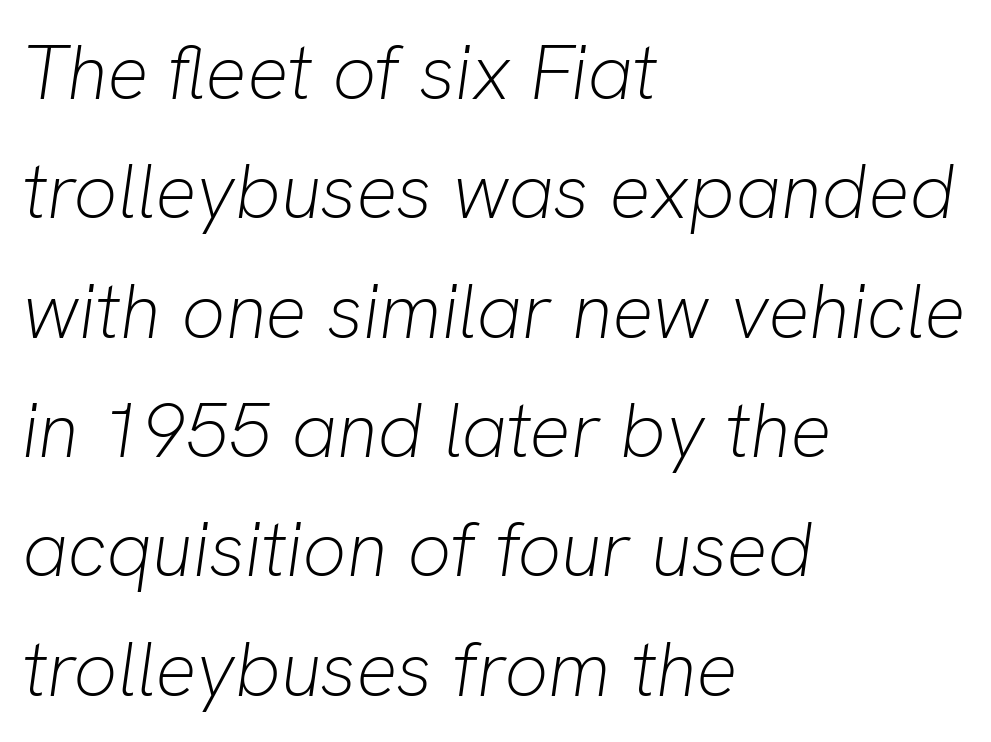
Here the designer chose a conventional face with non-uniform glyph widths. Honestly, the letter spacing is just normal — you wouldn't notice it. Nobody drew a line under any word here. The vertical gap from one line to the next is medium. The rendering applies a slant to the glyphs. Alignment: flush left.
